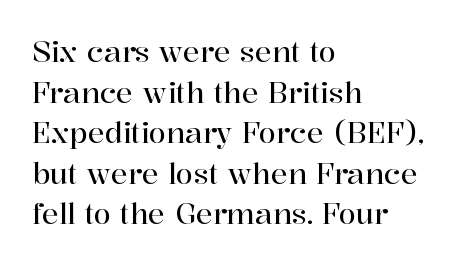
{"serif": "yes", "italic": "no", "width": "normal", "stroke_contrast": "high", "x_height": "medium", "monospaced": "no", "underline": "no", "align": "left", "line_spacing": "normal", "line_spacing_ratio": 1.45, "letter_spacing": "normal", "letter_spacing_em": 0.0, "glyph_px": 28}
